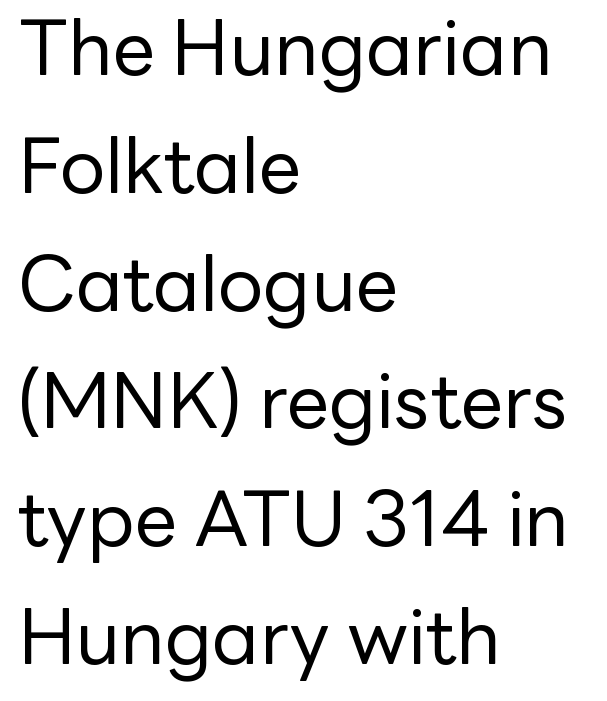
The image shows 76 px regular-weight sans-serif type, upright; set left-aligned, normal line spacing (1.55x), normal letter spacing, not underlined; low stroke contrast and a medium x-height.
